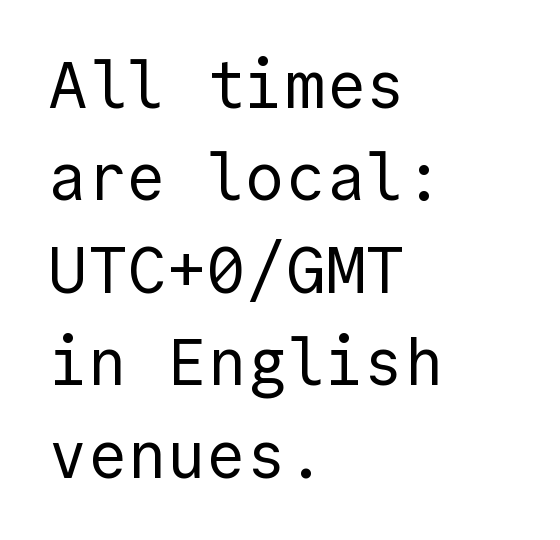
Q: Is the text bold? A: No.
Q: Is the text italic (slanted)? A: No, it is upright.
Q: Is the typeface a serif or a sans-serif typeface? A: Sans-serif.
Q: Is the text underlined? A: No.
Q: How is the paragraph aligned? A: Left-aligned.
Q: Is the spacing between letters normal or unusually wide? A: Normal.
Q: Is the spacing between lines tight, normal or loose? A: Normal.
Q: Width (condensed, normal, or wide)? A: Normal.
Q: x-height? A: Medium.
